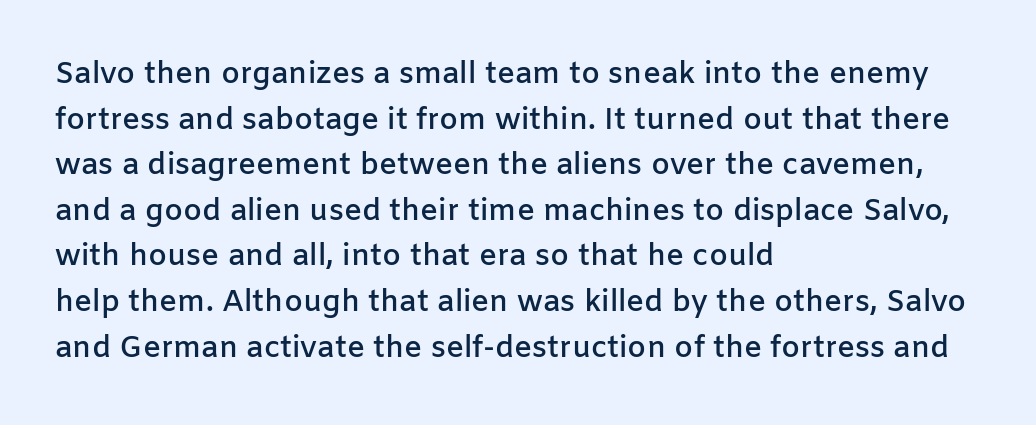
{"serif": "no", "italic": "no", "bold": "semi", "weight": "semibold", "width": "normal", "stroke_contrast": "low", "x_height": "medium", "monospaced": "no", "underline": "no", "align": "left", "line_spacing": "normal", "line_spacing_ratio": 1.52, "letter_spacing": "normal", "letter_spacing_em": 0.0, "glyph_px": 30}
